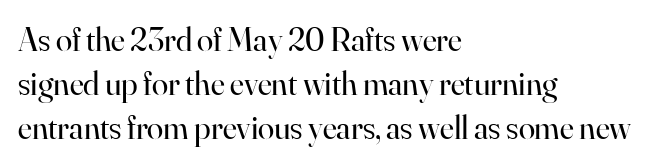
{"serif": "yes", "italic": "no", "bold": "no", "weight": "regular", "width": "normal", "stroke_contrast": "high", "x_height": "small", "monospaced": "no", "underline": "no", "align": "left", "line_spacing": "normal", "line_spacing_ratio": 1.33, "letter_spacing": "normal", "letter_spacing_em": 0.0, "glyph_px": 33}
